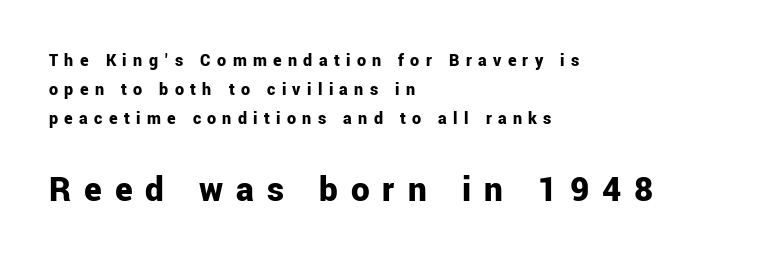
The image shows 37 px bold sans-serif type, upright; set left-aligned, normal line spacing (1.62x), unusually wide letter spacing (+0.35 em), not underlined; the second (bottom) block is 2.06x larger; low stroke contrast and a medium x-height.
